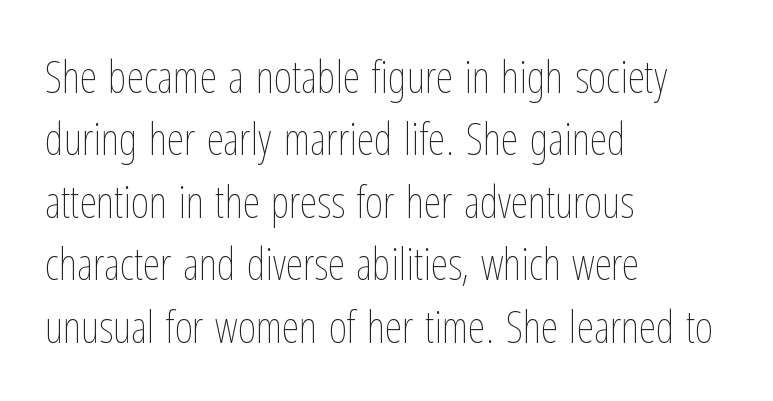
The font is comparable to plain body text, perhaps lighter. This is roman type, the default non-slanted kind. Compared with a centered layout, this one pins lines to the left instead. The type is set solid horizontally, with unmodified tracking. The passage shown is typed in a proportional face where columns would drift. Decoration check: the copy has no underline.
